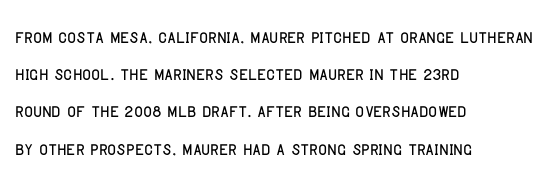
{"italic": "no", "underline": "no", "align": "left", "line_spacing": "normal", "line_spacing_ratio": 1.55, "letter_spacing": "normal", "letter_spacing_em": 0.0, "glyph_px": 24}
